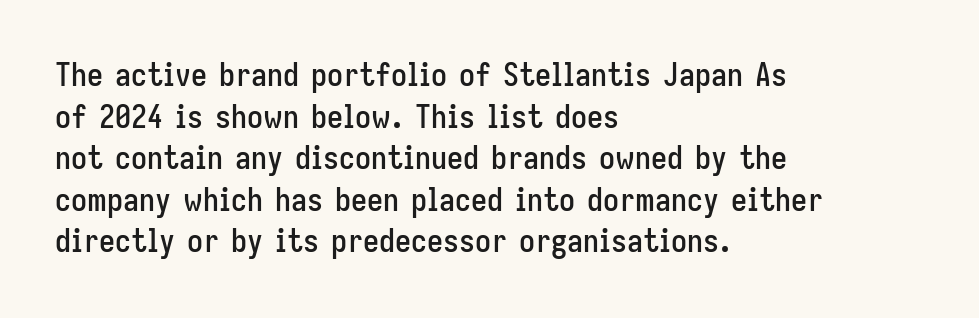
Q: Is the text italic (slanted)? A: No, it is upright.
Q: Is the typeface a serif or a sans-serif typeface? A: Sans-serif.
Q: Is the text underlined? A: No.
Q: How is the paragraph aligned? A: Left-aligned.
Q: Is the spacing between letters normal or unusually wide? A: Normal.
Q: Is the spacing between lines tight, normal or loose? A: Normal.
Q: Width (condensed, normal, or wide)? A: Condensed.
Q: Stroke contrast? A: Low.
Q: x-height? A: Medium.
Q: Monospaced? A: No.
